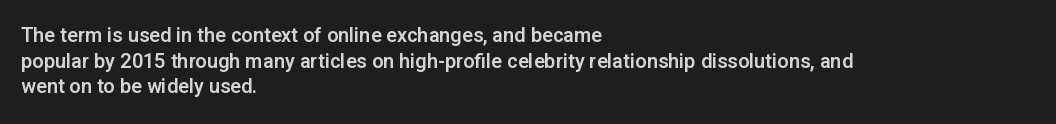
The image shows 20 px text type, upright; set left-aligned, normal line spacing (1.28x), normal letter spacing, not underlined.
